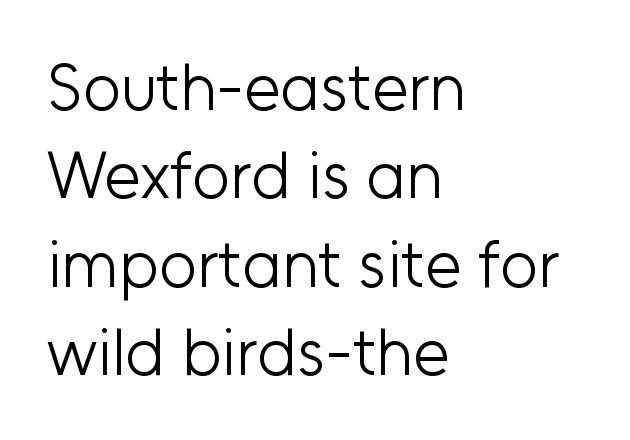
The image shows 66 px light sans-serif type, upright; set left-aligned, normal line spacing (1.34x), normal letter spacing, not underlined; low stroke contrast and a medium x-height.
